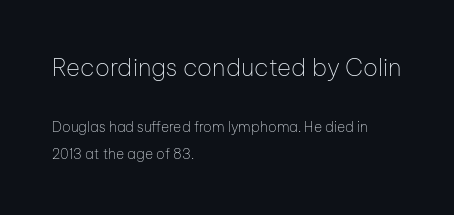
The image shows 24 px text type, upright; set left-aligned, loose line spacing (1.94x), normal letter spacing, not underlined; the first (top) block is 1.71x larger.
